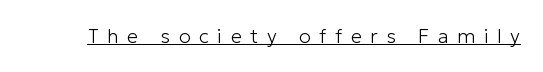
Q: Is the text bold? A: No.
Q: Is the text italic (slanted)? A: No, it is upright.
Q: Is the text underlined? A: Yes.
Q: Is the spacing between letters normal or unusually wide? A: Unusually wide.
